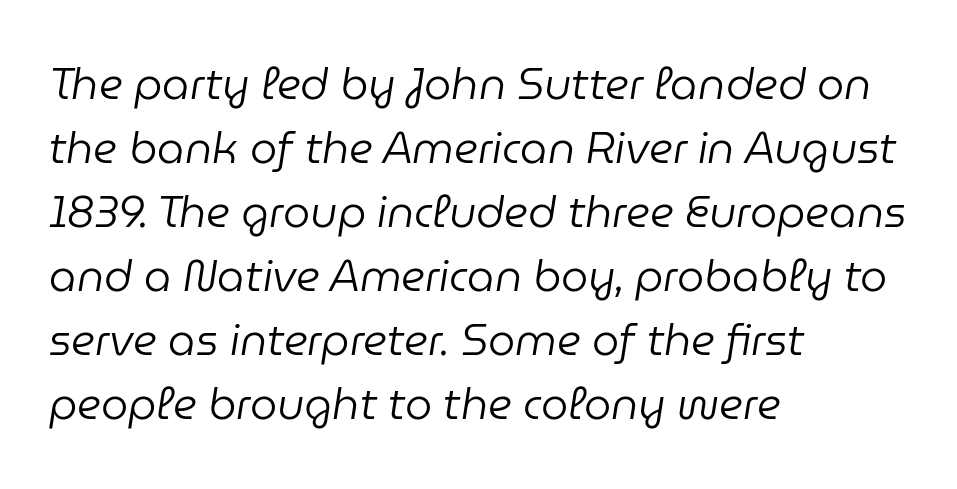
{"italic": "yes", "lean": "right", "slant_degrees": 9, "bold": "no", "weight": "regular", "width": "normal", "stroke_contrast": "low", "x_height": "medium", "monospaced": "no", "underline": "no", "align": "left", "line_spacing": "normal", "line_spacing_ratio": 1.49, "letter_spacing": "normal", "letter_spacing_em": 0.0, "glyph_px": 43}
